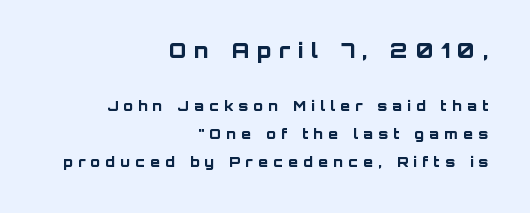
{"italic": "no", "bold": "yes", "underline": "no", "align": "right", "line_spacing": "loose", "line_spacing_ratio": 1.98, "letter_spacing": "wide", "letter_spacing_em": 0.38, "larger_block": "first", "size_ratio": 1.5, "glyph_px": 21}
